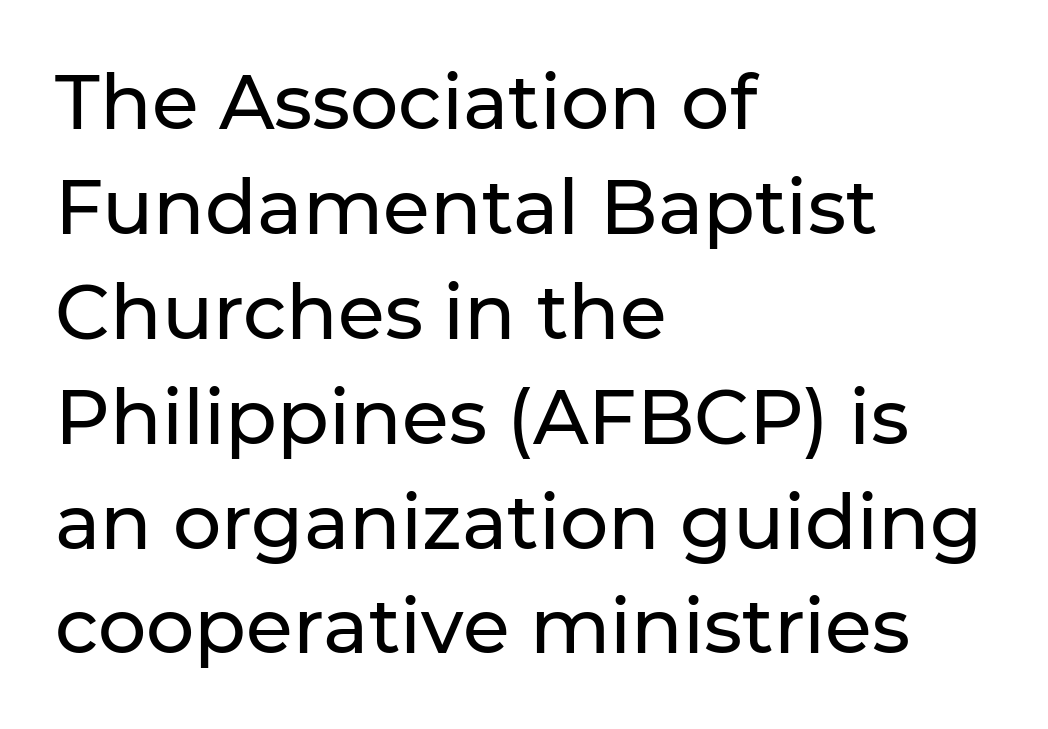
The designer left line spacing at the default. Nothing sits at the stroke ends, so this counts as sans-serif. Do the characters align in a grid? No, the font is proportional. Each word holds together tightly as a unit, with standard inter-letter gaps.
